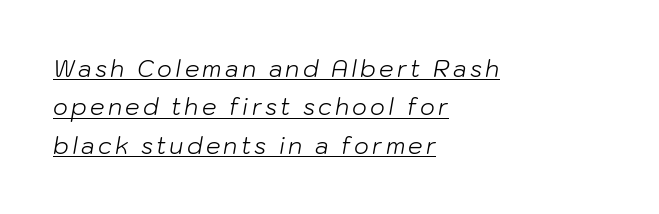
The image shows 23 px text type, italic (leaning right); set left-aligned, normal line spacing (1.67x), underlined.
